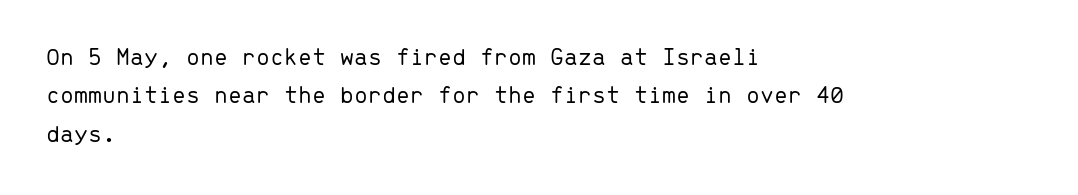
This sample uses an upright cut, with every glyph sitting square on the baseline. The string is rendered with underlining switched off. Tracking value appears to be zero — textbook default spacing. The lines in this sample share a left origin and differ only in where they stop. Vertical spacing — default.
